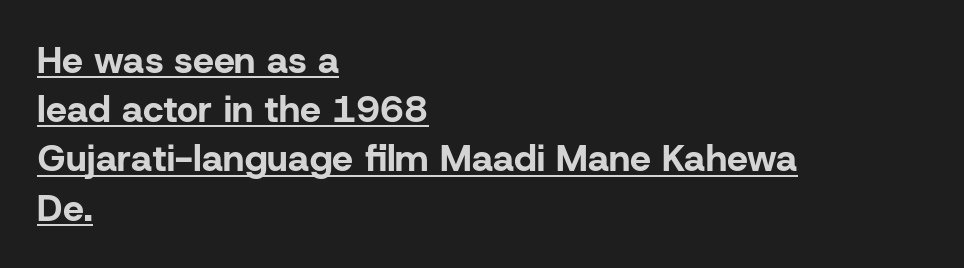
Leftover space on each line is placed entirely after the last word. Students, observe: this is what conventionally led text looks like. Every character sits straight up, as roman type does. Each word holds together tightly as a unit, with standard inter-letter gaps.
